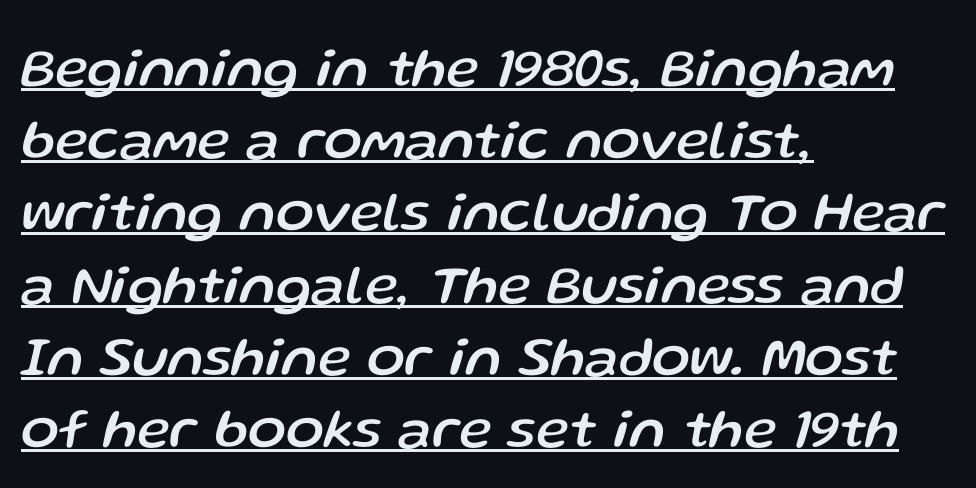
A baseline rule has been typeset under these characters. This sample keeps an unexceptional amount of space between lines. You could not count columns in this text — the font is proportionally spaced. The gaps between neighbouring characters are ordinary and unremarkable.
